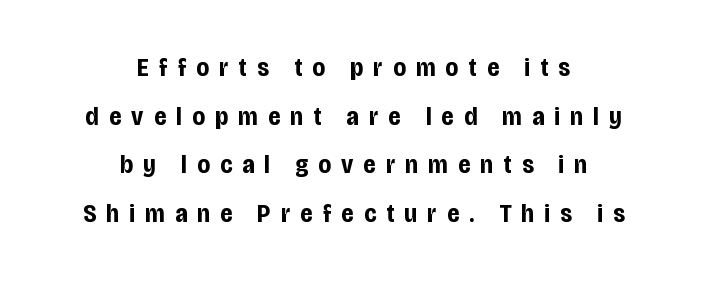
The typesetting leans heavy: a genuine bold. The gaps between neighbouring characters are conspicuously large. Check the space under the baseline: it is left empty. The paragraph shown floats in the horizontal middle. The type sits square on the baseline with zero lean.
